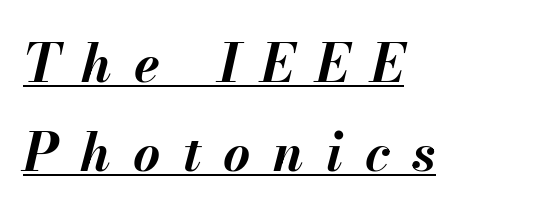
Q: Is the text bold? A: Yes.
Q: Is the text italic (slanted)? A: Yes, it leans right by about 13 degrees.
Q: Is the text underlined? A: Yes.
Q: How is the paragraph aligned? A: Left-aligned.
Q: Is the spacing between letters normal or unusually wide? A: Unusually wide.
Q: Width (condensed, normal, or wide)? A: Normal.
Q: Stroke contrast? A: Medium.
Q: x-height? A: Small.
Q: Monospaced? A: No.
